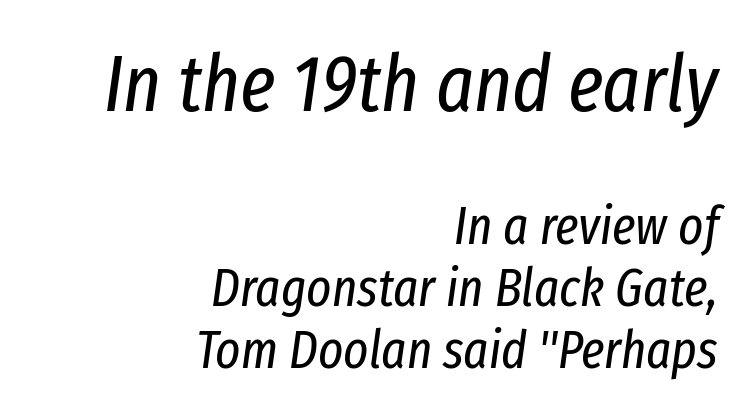
Large over small — that's the arrangement of the two blocks here. This is oblique type, the kind used for emphasis or titles. The setting favours the right margin, as signatures and pull-quotes sometimes do. This rendering features lettering with no underline. The horizontal fit of the characters is conventional and even. A light-to-regular cut is what we see here.
